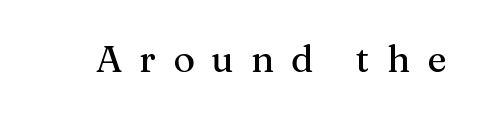
The image shows 37 px serif type, upright; set unusually wide letter spacing (+0.46 em), not underlined; medium stroke contrast and a medium x-height.
